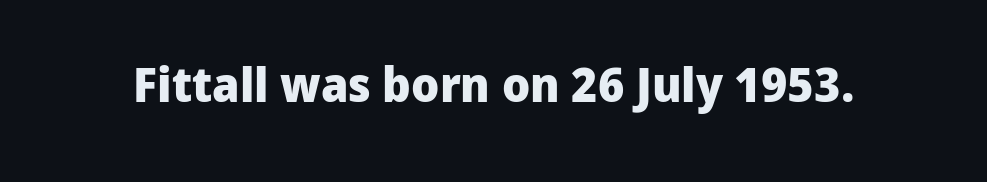
{"serif": "no", "italic": "no", "bold": "yes", "weight": "heavy", "width": "normal", "stroke_contrast": "low", "x_height": "medium", "monospaced": "no", "underline": "no", "letter_spacing": "normal", "letter_spacing_em": 0.0, "glyph_px": 48}
